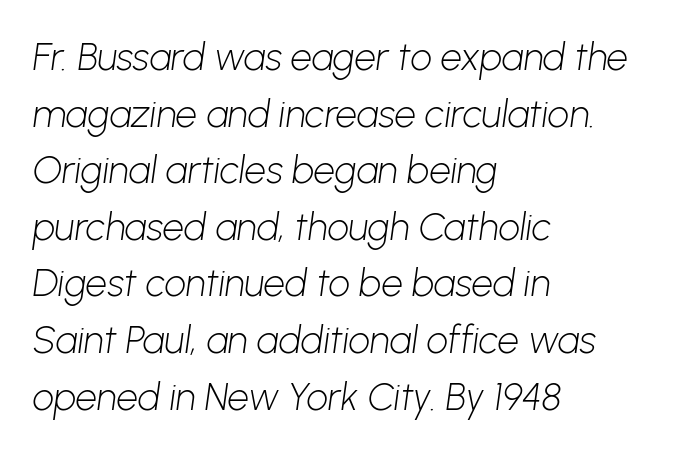
The image shows 38 px light sans-serif type; set left-aligned, normal line spacing (1.49x), normal letter spacing, not underlined; low stroke contrast and a medium x-height.
